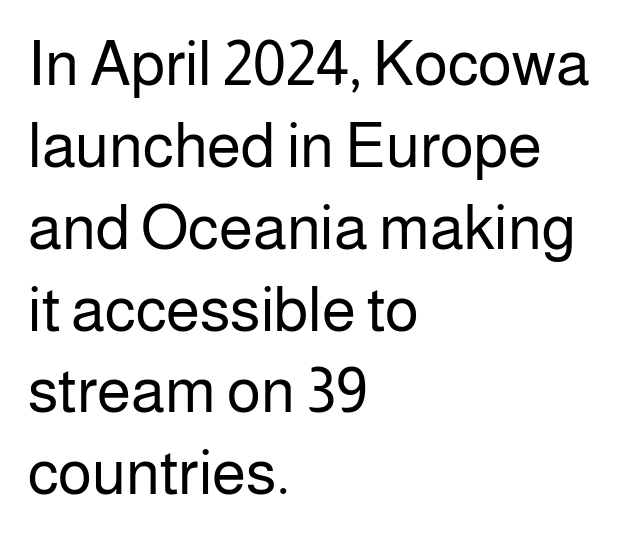
You can tell it's not italic because the verticals are truly vertical. Leftover space on each line is placed entirely after the last word. Words appear dense and cohesive because spacing is normal. Quick note: interline space is typical. The passage shown is typeset with a sans-serif family. The foot of each line stays bare and open.
